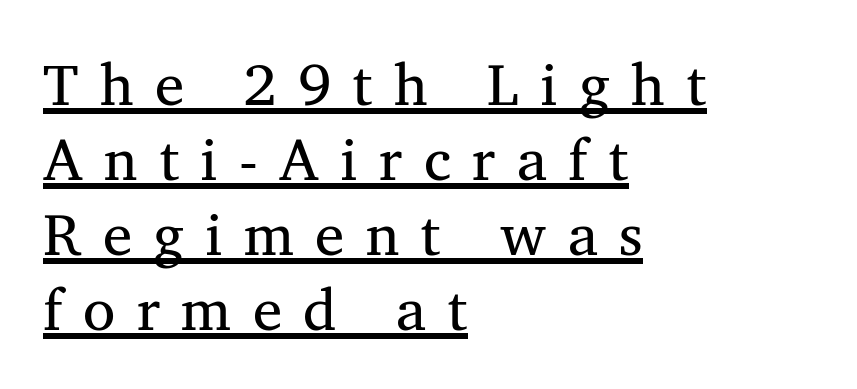
{"serif": "yes", "italic": "no", "bold": "no", "weight": "regular", "width": "normal", "stroke_contrast": "medium", "x_height": "medium", "monospaced": "no", "underline": "yes", "align": "left", "line_spacing": "normal", "line_spacing_ratio": 1.27, "letter_spacing": "wide", "letter_spacing_em": 0.36, "glyph_px": 59}
